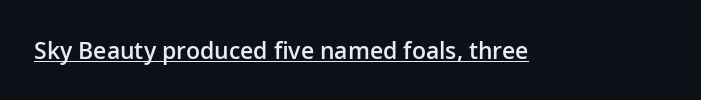
The image shows 23 px text type, upright; set normal letter spacing, underlined.
